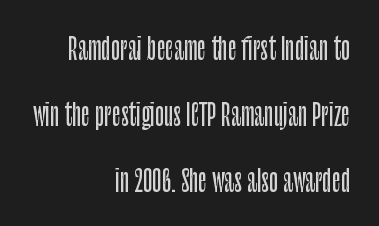
Standard letterfit; no display-style spreading of the glyphs. These lines are rendered in a variable-pitch font. Letterform terminals end flat and unadorned throughout the passage. The gap between lines stays unmarked. A typesetter would call this leading open, well beyond the default.
